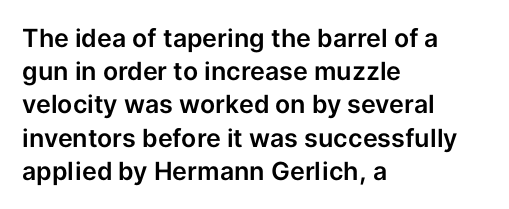
Students, observe: this is what conventionally led text looks like. Look at the tracking — it's just the regular setting, nothing added. The paragraph has a hard left edge and a soft right edge. Check under the words: just untouched page. The lettering holds an erect, upright posture throughout.
